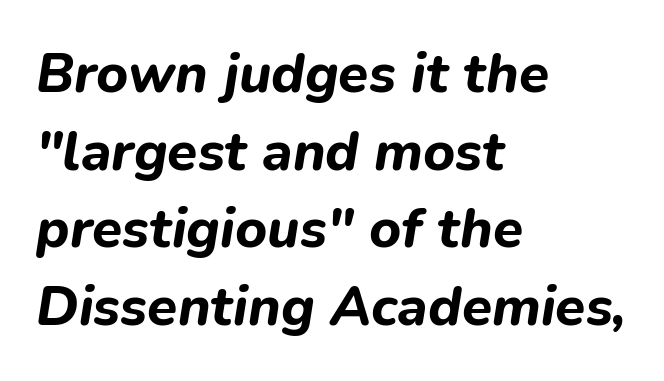
Strong, thick strokes mark this as bold type. Between one letter and the next there's only the usual sliver of space. The rendering applies a slant to the glyphs. A typesetter would call this proportional, since set widths differ per character. This block has exactly the height ordinary leading produces. Check the space under the baseline: it is left empty.
